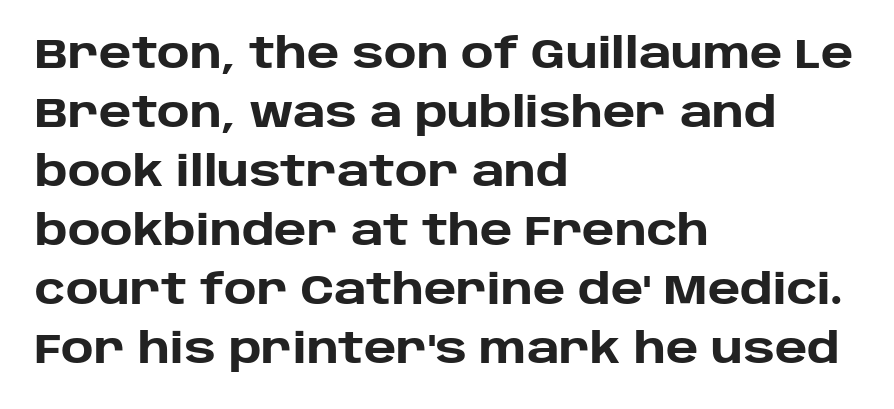
{"serif": "no", "italic": "no", "bold": "yes", "weight": "heavy", "width": "normal", "stroke_contrast": "low", "x_height": "large", "monospaced": "no", "underline": "no", "align": "left", "line_spacing": "normal", "line_spacing_ratio": 1.44, "letter_spacing": "normal", "letter_spacing_em": 0.0, "glyph_px": 41}
